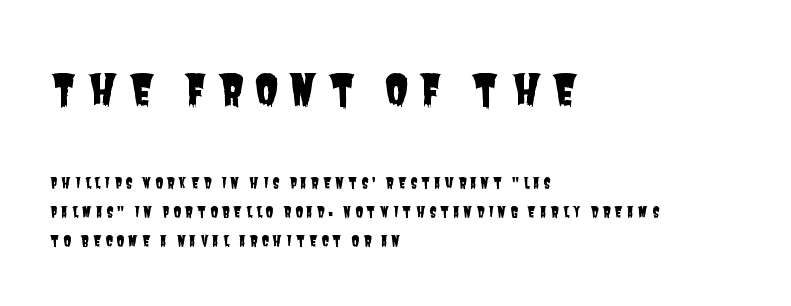
Character widths vary here, with narrow letters taking less room than wide ones. One-word summary of the alignment: left. Bare-footed words on every line. The horizontal fit of the characters is loose and conspicuously gappy. The typeface chosen for these lines omits serifs. A typesetter would call this leading open, well beyond the default.
